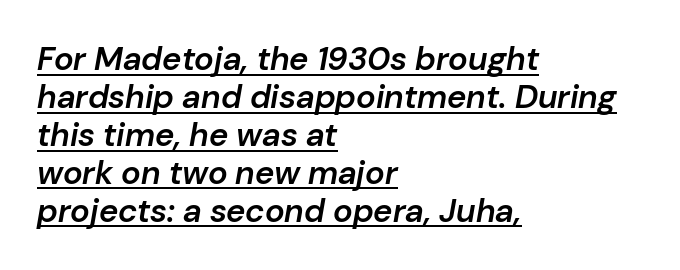
In terms of leading, this rendering errs on the cramped side. Short and long lines alike share a common starting point at left. The passage shown has conventional tracking throughout. If you drew a line through each stem, it would be angled. You could not count columns in this text — the font is proportionally spaced.
